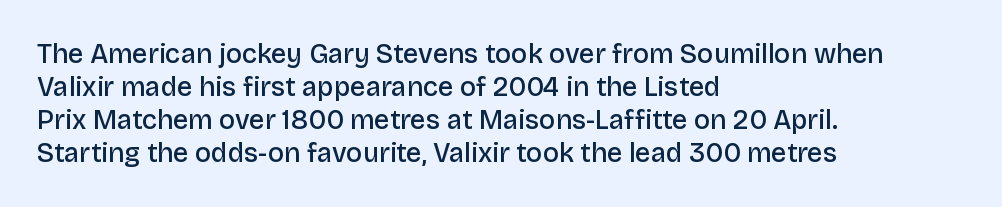
The compositor pushed each line to the left boundary. The space beneath each line is pristine and unruled. Moderately thickened strokes mark this as semibold type. Letter spacing: default. Quick note: not italic, upright.
